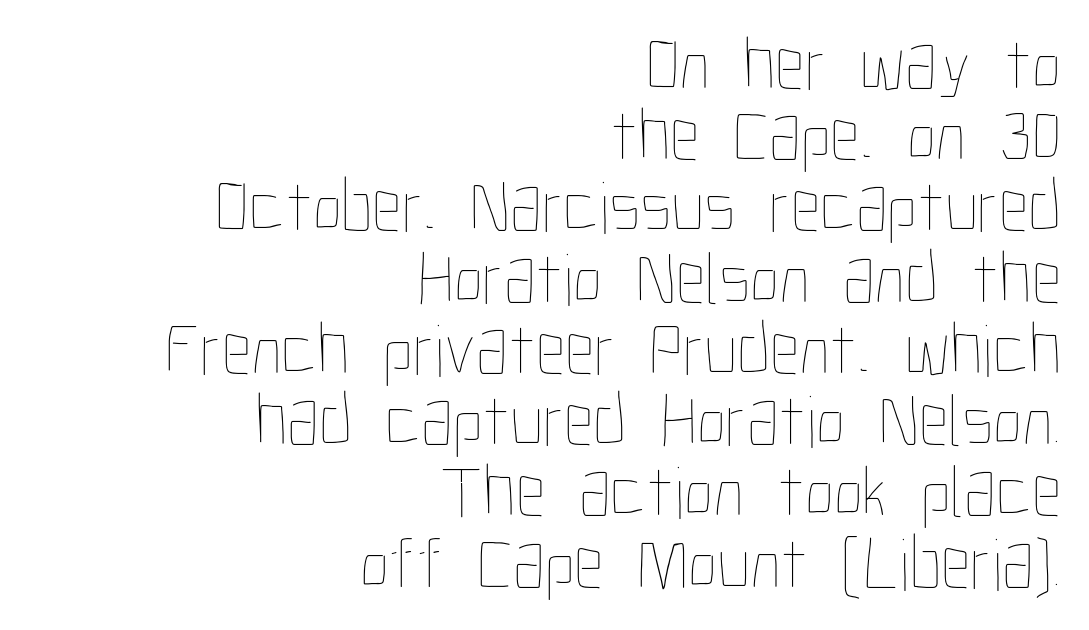
Plain, unruled lines of type. A typesetter would call this proportional, since set widths differ per character. Caption: multi-line text, flush right, ragged left. The face used here is rendered with its standard letterfit. The characters are drawn with everyday or finer stroke widths. Vertically, the passage feels compressed, each row crowding the next.
